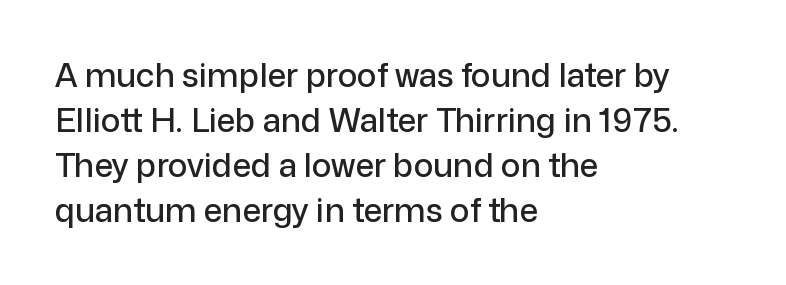
The paragraph shown leans on its left margin. Nope, not italic — everything's standing straight. Each word holds together tightly as a unit, with standard inter-letter gaps. The text was rendered using a sans face with plain stroke endings. The passage shown is typed in a proportional face where columns would drift.
